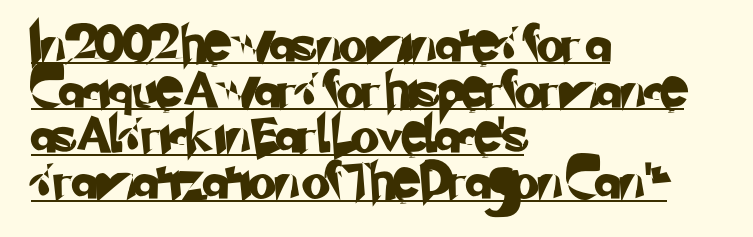
The image shows 36 px sans-serif type; set left-aligned, normal line spacing (1.27x), normal letter spacing, underlined; low stroke contrast and a small x-height.
